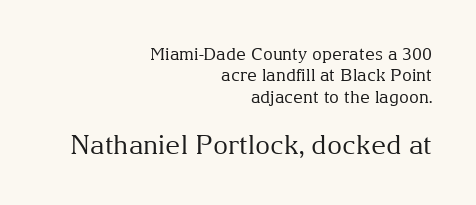
{"italic": "no", "bold": "no", "underline": "no", "align": "right", "line_spacing": "normal", "line_spacing_ratio": 1.26, "letter_spacing": "normal", "letter_spacing_em": 0.0, "larger_block": "second", "size_ratio": 1.53, "glyph_px": 26}
